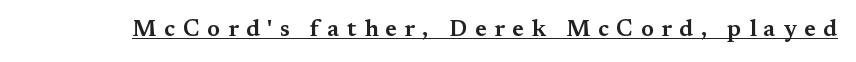
In terms of posture, this sample is upright. Someone cranked the tracking dial way up on this one. Underlining? Definitely there.
